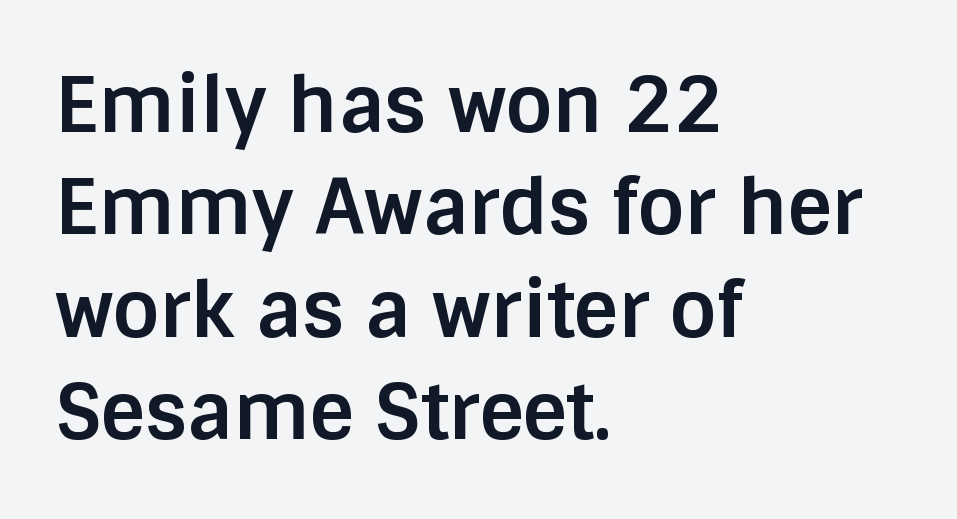
The image shows 77 px bold sans-serif type, upright; set left-aligned, normal line spacing (1.33x), normal letter spacing, not underlined; low stroke contrast and a large x-height.
